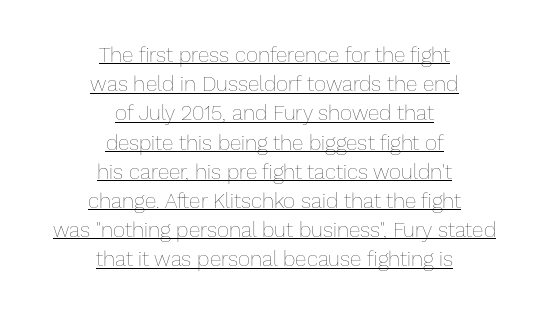
Q: Is the text bold? A: No.
Q: Is the text italic (slanted)? A: No, it is upright.
Q: Is the text underlined? A: Yes.
Q: How is the paragraph aligned? A: Centered.
Q: Is the spacing between letters normal or unusually wide? A: Normal.
Q: Is the spacing between lines tight, normal or loose? A: Normal.
